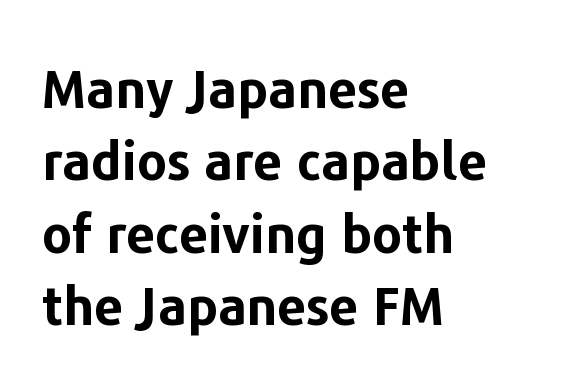
Q: Is the text bold? A: Yes.
Q: Is the text italic (slanted)? A: No, it is upright.
Q: Is the typeface a serif or a sans-serif typeface? A: Sans-serif.
Q: Is the text underlined? A: No.
Q: How is the paragraph aligned? A: Left-aligned.
Q: Is the spacing between letters normal or unusually wide? A: Normal.
Q: Is the spacing between lines tight, normal or loose? A: Normal.
Q: Width (condensed, normal, or wide)? A: Normal.
Q: Stroke contrast? A: Low.
Q: x-height? A: Medium.
Q: Monospaced? A: No.
